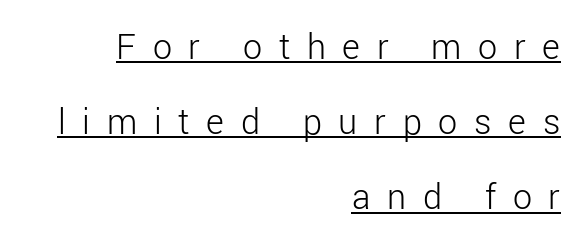
The image shows 38 px light sans-serif type, upright; set right-aligned, loose line spacing (1.98x), unusually wide letter spacing (+0.44 em), underlined; low stroke contrast and a medium x-height.
